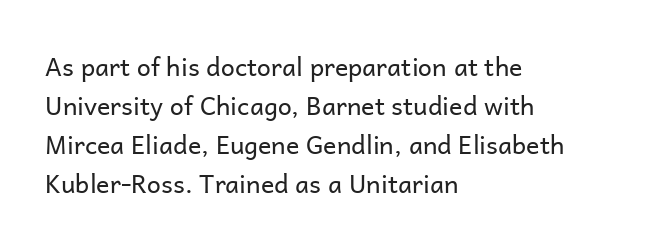
The image shows 25 px text type, upright; set left-aligned, normal line spacing (1.56x), normal letter spacing, not underlined.
